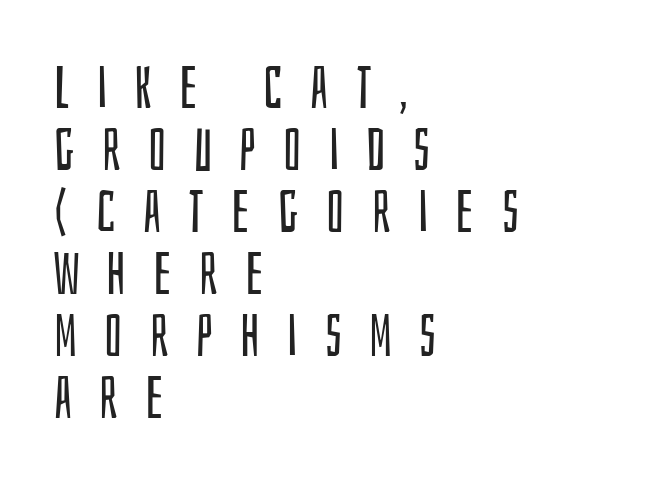
Q: Is the text bold? A: No.
Q: Is the text italic (slanted)? A: No, it is upright.
Q: Is the typeface a serif or a sans-serif typeface? A: Sans-serif.
Q: Is the text underlined? A: No.
Q: How is the paragraph aligned? A: Left-aligned.
Q: Is the spacing between letters normal or unusually wide? A: Unusually wide.
Q: Is the spacing between lines tight, normal or loose? A: Tight.
Q: Width (condensed, normal, or wide)? A: Condensed.
Q: Stroke contrast? A: Low.
Q: x-height? A: Large.
Q: Monospaced? A: No.
